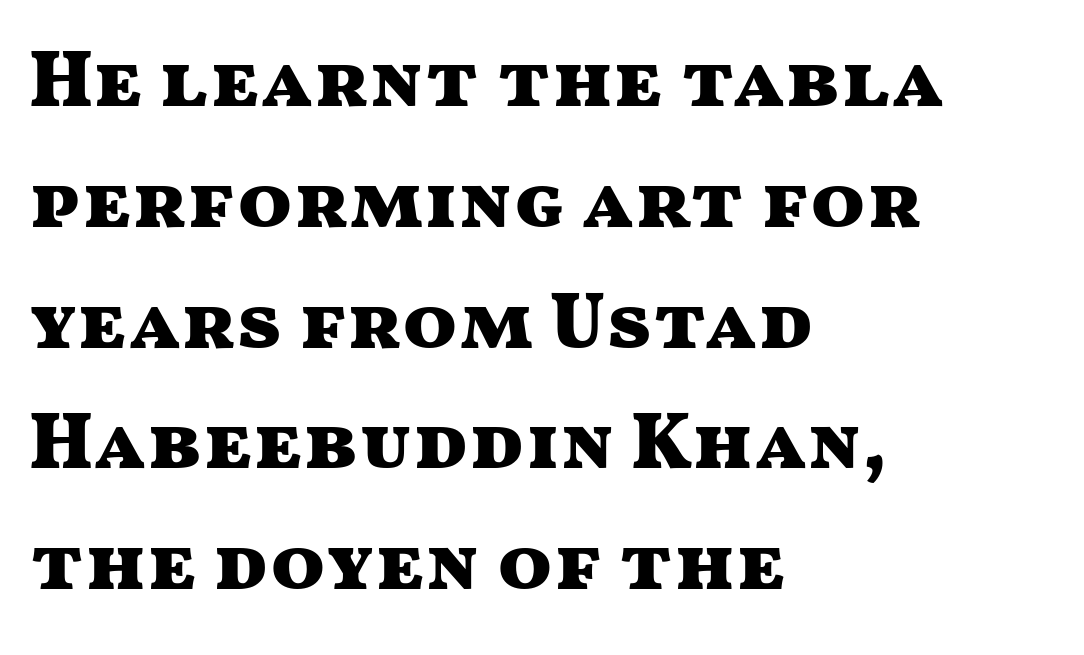
{"serif": "no", "italic": "no", "bold": "yes", "weight": "heavy", "width": "wide", "stroke_contrast": "medium", "x_height": "medium", "monospaced": "no", "underline": "no", "align": "left", "line_spacing": "normal", "line_spacing_ratio": 1.51, "letter_spacing": "normal", "letter_spacing_em": 0.0, "glyph_px": 80}
